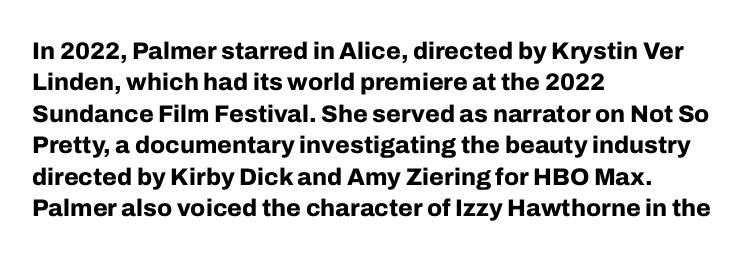
The image shows 24 px bold type, upright; set left-aligned, normal line spacing (1.31x), normal letter spacing, not underlined.
